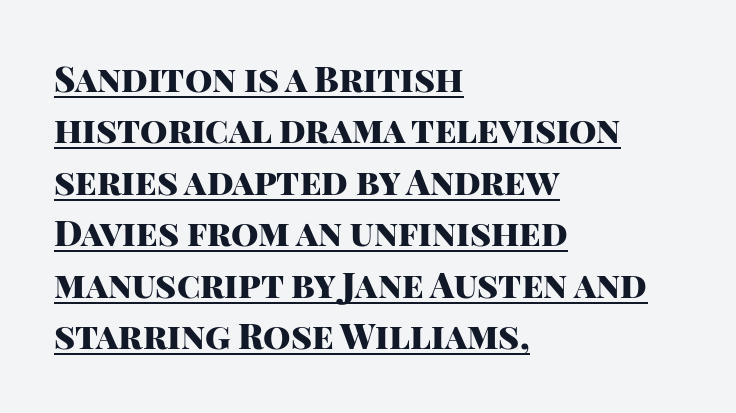
Layout note: lines flush left. You could not count columns in this text — the font is proportionally spaced. Summary of weight: heavy, a full bold. Line spacing here is normal.
